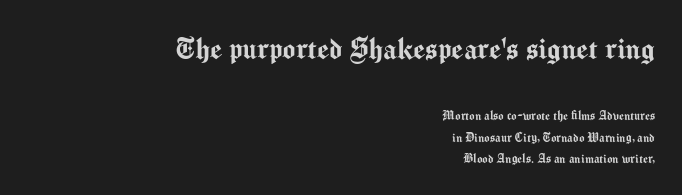
Character widths vary here, with narrow letters taking less room than wide ones. Type without underlining. The face used here appears at its bigger size in the upper chunk. Look at the bottom of the vertical strokes: they stop flat, with no serifs. The passage shown stacks its lines at a standard gap. Short note: letters normally spaced.
